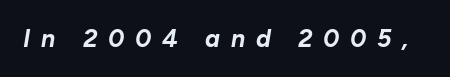
{"italic": "yes", "lean": "right", "slant_degrees": 10, "bold": "yes", "underline": "no", "letter_spacing": "wide", "letter_spacing_em": 0.43, "glyph_px": 25}
